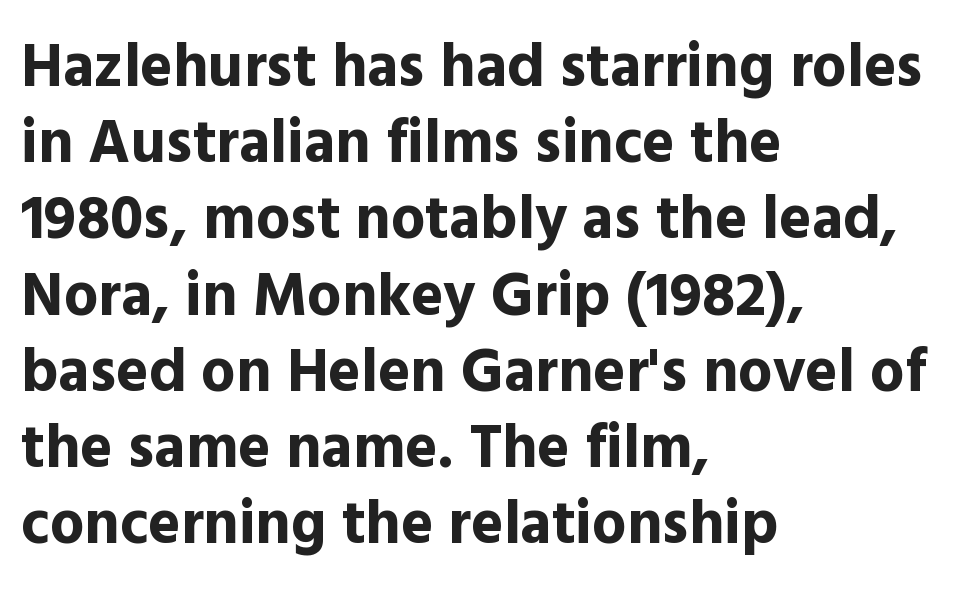
{"serif": "no", "italic": "no", "bold": "yes", "weight": "bold", "width": "normal", "x_height": "medium", "monospaced": "no", "underline": "no", "align": "left", "line_spacing": "normal", "line_spacing_ratio": 1.25, "letter_spacing": "normal", "letter_spacing_em": 0.0, "glyph_px": 61}
